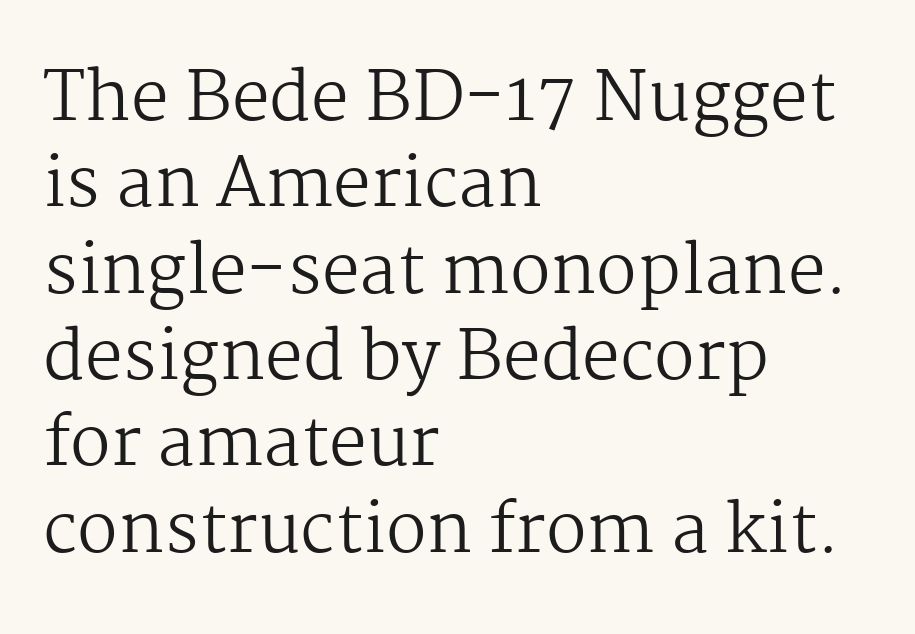
Q: Is the text bold? A: No.
Q: Is the text italic (slanted)? A: No, it is upright.
Q: Is the typeface a serif or a sans-serif typeface? A: Serif.
Q: Is the text underlined? A: No.
Q: How is the paragraph aligned? A: Left-aligned.
Q: Is the spacing between letters normal or unusually wide? A: Normal.
Q: Is the spacing between lines tight, normal or loose? A: Normal.
Q: Width (condensed, normal, or wide)? A: Normal.
Q: Stroke contrast? A: Medium.
Q: x-height? A: Medium.
Q: Monospaced? A: No.
